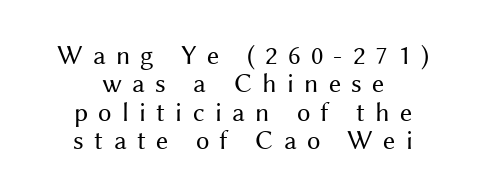
The image shows 27 px text type, upright; set centered, tight line spacing (1.05x), unusually wide letter spacing (+0.38 em), not underlined.
